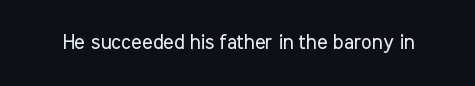
Q: Is the text bold? A: No.
Q: Is the text italic (slanted)? A: No, it is upright.
Q: Is the text underlined? A: No.
Q: Is the spacing between letters normal or unusually wide? A: Normal.
